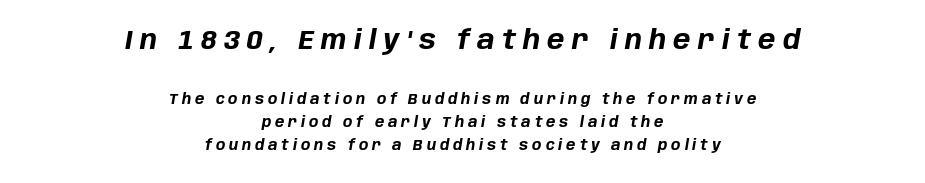
Regarding leading, the lines here are spaced in the standard way. Thick stems and heavy bowls — unmistakably bold. A student would notice the top passage is typeset larger than what follows. Bare-footed words on every line.
